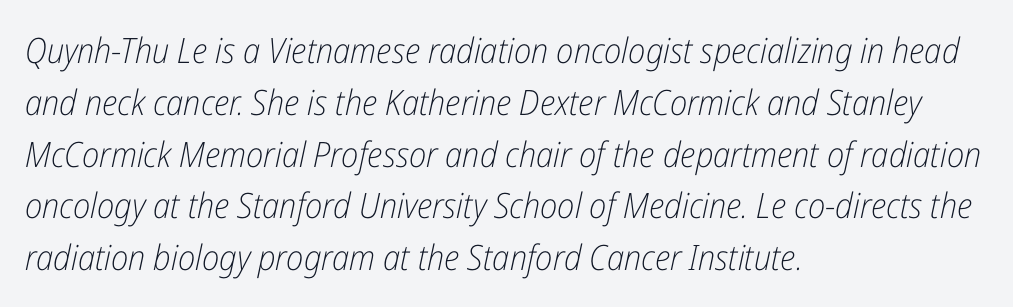
The image shows 35 px light, condensed type, italic (leaning right); set left-aligned, normal line spacing (1.48x), normal letter spacing, not underlined; low stroke contrast and a medium x-height.
